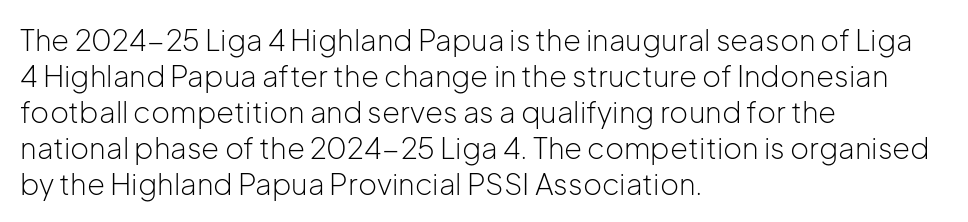
{"serif": "no", "italic": "no", "bold": "no", "weight": "light", "width": "normal", "stroke_contrast": "low", "x_height": "medium", "monospaced": "no", "underline": "no", "align": "left", "line_spacing_ratio": 1.24, "letter_spacing": "normal", "letter_spacing_em": 0.0, "glyph_px": 29}
